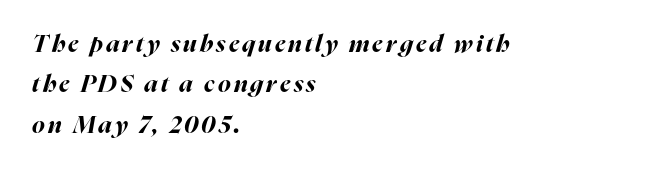
The image shows 24 px bold type, italic (leaning right); set left-aligned, normal line spacing (1.68x), not underlined.
